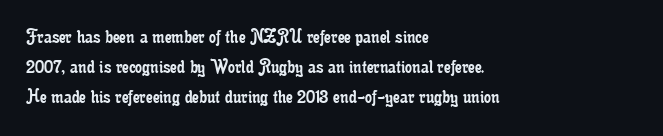
Q: Is the text bold? A: No.
Q: Is the text italic (slanted)? A: No, it is upright.
Q: Is the text underlined? A: No.
Q: How is the paragraph aligned? A: Left-aligned.
Q: Is the spacing between letters normal or unusually wide? A: Normal.
Q: Is the spacing between lines tight, normal or loose? A: Normal.
